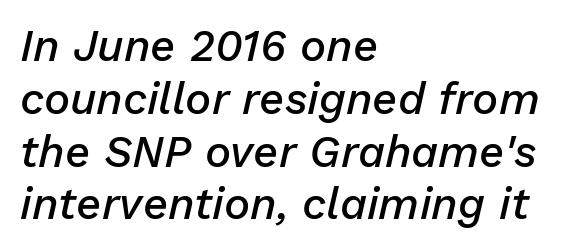
{"italic": "yes", "lean": "right", "slant_degrees": 13, "bold": "semi", "weight": "semibold", "width": "normal", "stroke_contrast": "low", "x_height": "medium", "monospaced": "no", "underline": "no", "align": "left", "line_spacing_ratio": 1.2, "letter_spacing": "normal", "letter_spacing_em": 0.0, "glyph_px": 44}
